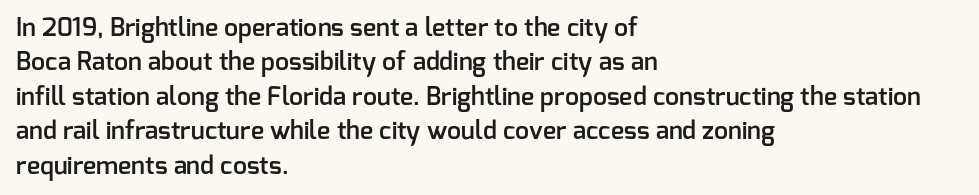
No italicization has been applied; the sample stays upright. Every letter is mildly thick-stroked: semibold rather than bold. The rag falls on the right side of this text block. The area under the type is left untouched.
